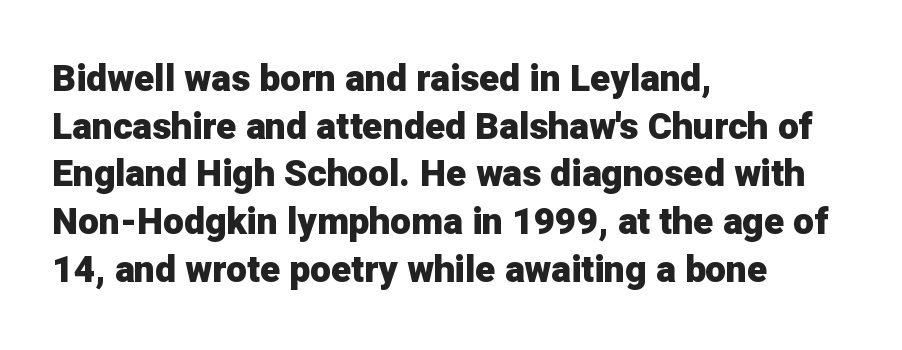
{"serif": "no", "italic": "no", "bold": "yes", "weight": "heavy", "width": "normal", "stroke_contrast": "low", "x_height": "medium", "monospaced": "no", "underline": "no", "align": "left", "line_spacing": "normal", "line_spacing_ratio": 1.29, "letter_spacing": "normal", "letter_spacing_em": 0.0, "glyph_px": 37}
